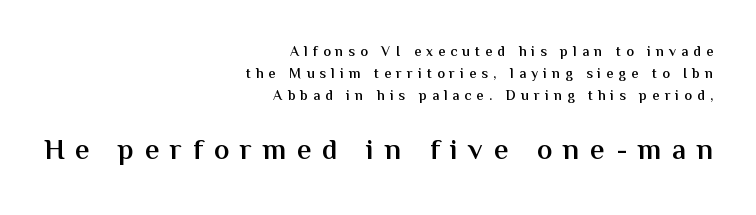
The image shows 29 px semibold sans-serif type, upright; set right-aligned, normal line spacing (1.58x), unusually wide letter spacing (+0.37 em), not underlined; the second (bottom) block is 2.07x larger; medium stroke contrast and a medium x-height.
